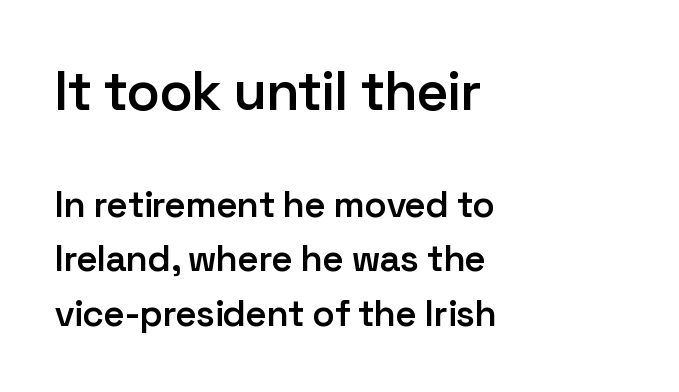
Q: Is the text bold? A: Semi-bold.
Q: Is the text italic (slanted)? A: No, it is upright.
Q: Is the typeface a serif or a sans-serif typeface? A: Sans-serif.
Q: Is the text underlined? A: No.
Q: How is the paragraph aligned? A: Left-aligned.
Q: Is the spacing between letters normal or unusually wide? A: Normal.
Q: Is the spacing between lines tight, normal or loose? A: Normal.
Q: Which block of text is set in a larger size, the first (top) or the second (bottom)? A: The first (top) one.
Q: Width (condensed, normal, or wide)? A: Normal.
Q: Stroke contrast? A: Low.
Q: x-height? A: Medium.
Q: Monospaced? A: No.
